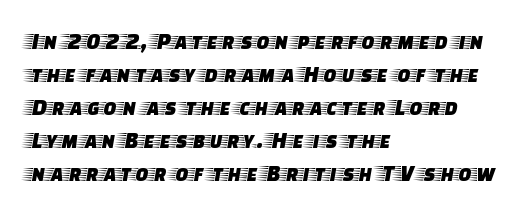
{"underline": "no", "align": "left", "line_spacing": "normal", "line_spacing_ratio": 1.38, "letter_spacing": "normal", "letter_spacing_em": 0.0, "glyph_px": 24}
